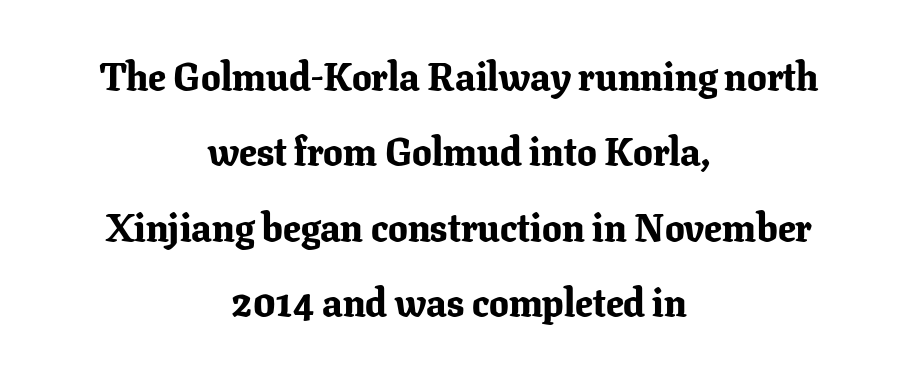
The image shows 39 px bold serif type, upright; set centered, loose line spacing (1.93x), normal letter spacing, not underlined; low stroke contrast and a medium x-height.
